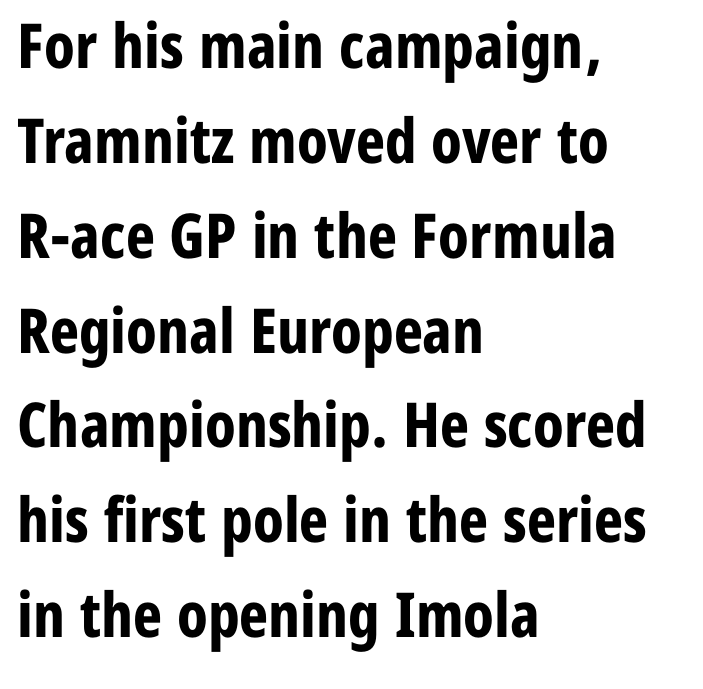
A student would call this left alignment; a typographer would say flush left, rag right. Clear beneath every line of the passage. You can tell it's not italic because the verticals are truly vertical. Bold? Absolutely — the strokes are thick and heavy.
